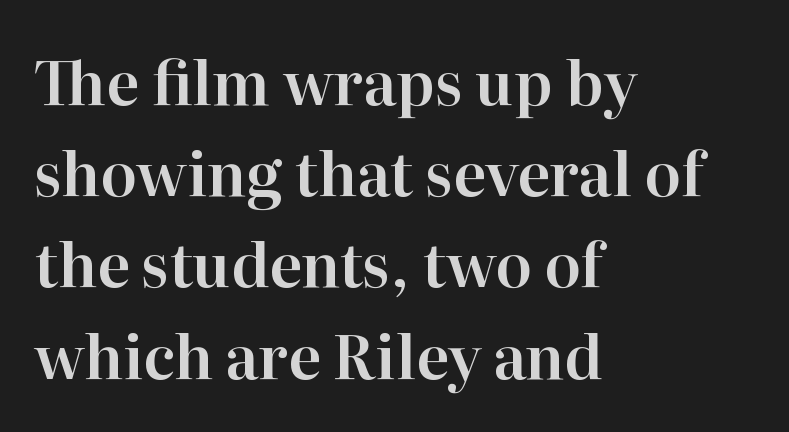
{"serif": "yes", "italic": "no", "width": "normal", "stroke_contrast": "high", "x_height": "medium", "monospaced": "no", "underline": "no", "align": "left", "line_spacing": "normal", "line_spacing_ratio": 1.52, "letter_spacing": "normal", "letter_spacing_em": 0.0, "glyph_px": 60}
